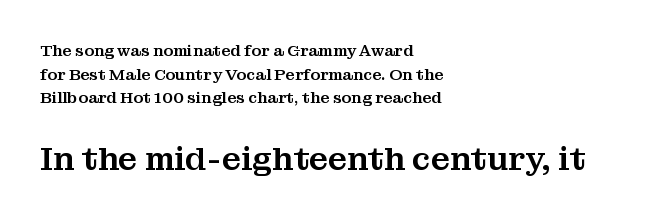
The image shows 33 px serif type, upright; set left-aligned, normal line spacing (1.47x), normal letter spacing, not underlined; the second (bottom) block is 2.06x larger; medium stroke contrast and a medium x-height.
